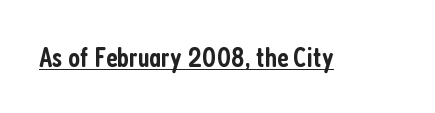
Q: Is the text bold? A: Semi-bold.
Q: Is the text italic (slanted)? A: No, it is upright.
Q: Is the typeface a serif or a sans-serif typeface? A: Sans-serif.
Q: Is the text underlined? A: Yes.
Q: Is the spacing between letters normal or unusually wide? A: Normal.
Q: Width (condensed, normal, or wide)? A: Condensed.
Q: Stroke contrast? A: Low.
Q: x-height? A: Medium.
Q: Monospaced? A: No.
